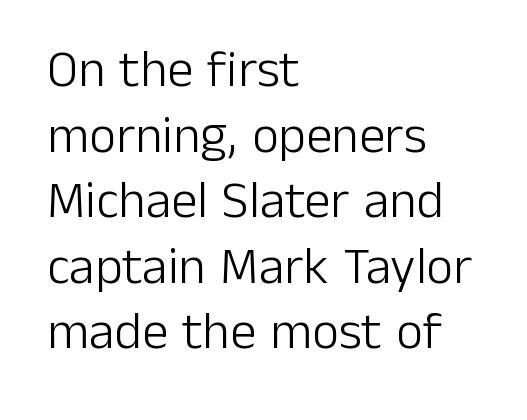
Q: Is the text bold? A: No.
Q: Is the text italic (slanted)? A: No, it is upright.
Q: Is the typeface a serif or a sans-serif typeface? A: Sans-serif.
Q: Is the text underlined? A: No.
Q: How is the paragraph aligned? A: Left-aligned.
Q: Is the spacing between letters normal or unusually wide? A: Normal.
Q: Is the spacing between lines tight, normal or loose? A: Normal.
Q: Width (condensed, normal, or wide)? A: Normal.
Q: Stroke contrast? A: Low.
Q: x-height? A: Medium.
Q: Monospaced? A: No.
